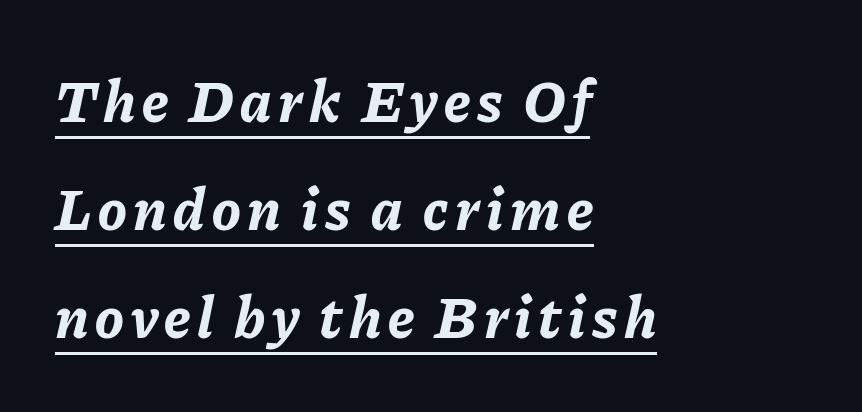
Emphasis is given by a line drawn under the lettering. The font is running at its bold setting. The rag falls on the right side of this text block. This sample has the flowing, uneven cadence of proportional lettering.
